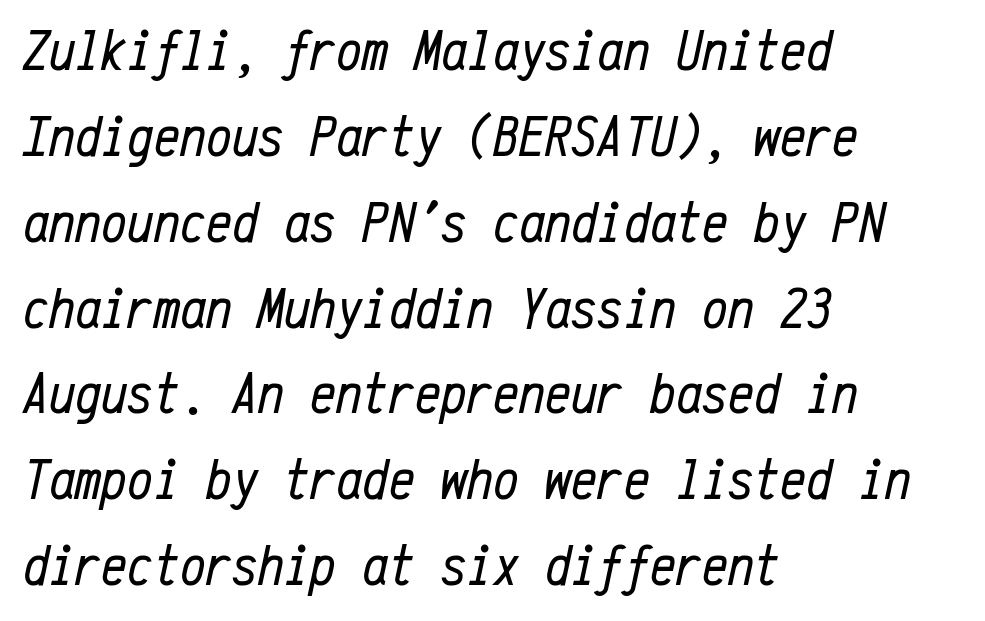
Q: Is the text bold? A: No.
Q: Is the text italic (slanted)? A: Yes, it leans right by about 12 degrees.
Q: Is the text underlined? A: No.
Q: How is the paragraph aligned? A: Left-aligned.
Q: Is the spacing between letters normal or unusually wide? A: Normal.
Q: Is the spacing between lines tight, normal or loose? A: Normal.
Q: Width (condensed, normal, or wide)? A: Condensed.
Q: Stroke contrast? A: Low.
Q: x-height? A: Medium.
Q: Monospaced? A: Yes.
